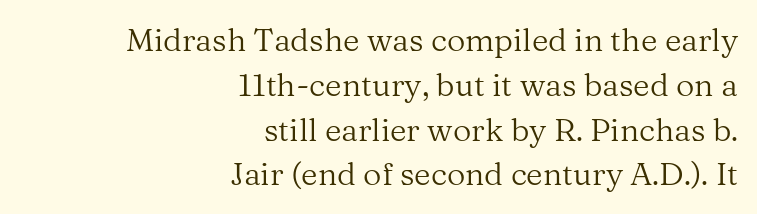
{"serif": "yes", "italic": "no", "bold": "no", "weight": "regular", "width": "normal", "stroke_contrast": "medium", "x_height": "medium", "monospaced": "no", "underline": "no", "align": "right", "line_spacing": "normal", "line_spacing_ratio": 1.4, "letter_spacing": "normal", "letter_spacing_em": 0.0, "glyph_px": 32}
